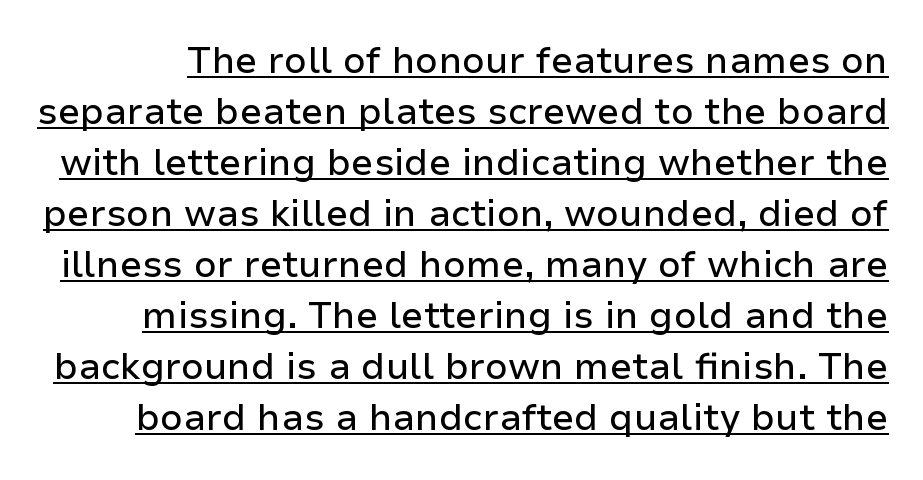
Summary of vertical rhythm: regular, with standard interline spacing. The face used here is proportionally spaced, like ordinary book or web type. Compared with undecorated copy, this sample adds a rule below the words. The glyphs in this specimen are sans serif.
